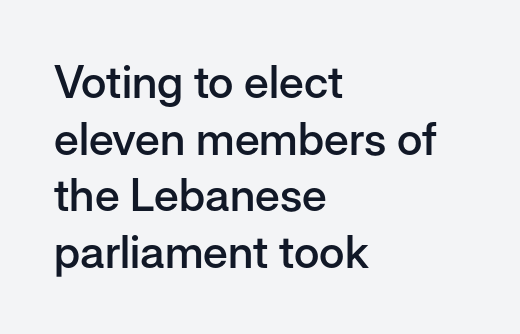
The image shows 45 px semibold sans-serif type, upright; set left-aligned, normal line spacing (1.26x), normal letter spacing, not underlined; low stroke contrast and a medium x-height.
